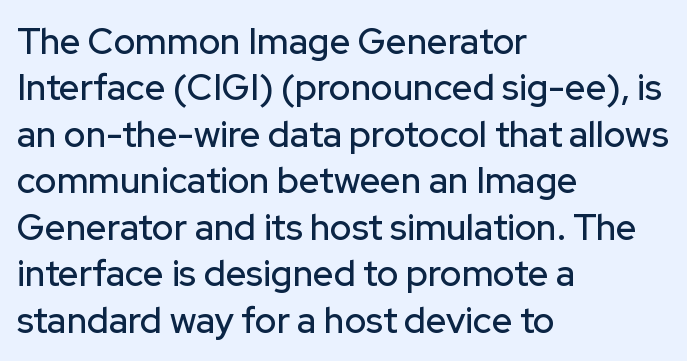
{"serif": "no", "italic": "no", "width": "normal", "stroke_contrast": "low", "x_height": "medium", "monospaced": "no", "underline": "no", "align": "left", "line_spacing": "normal", "line_spacing_ratio": 1.29, "letter_spacing": "normal", "letter_spacing_em": 0.0, "glyph_px": 36}
